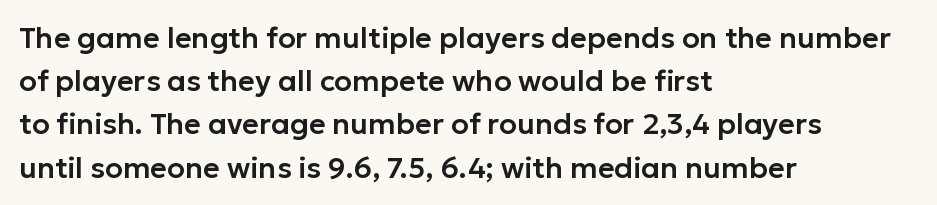
Q: Is the text italic (slanted)? A: No, it is upright.
Q: Is the typeface a serif or a sans-serif typeface? A: Sans-serif.
Q: Is the text underlined? A: No.
Q: How is the paragraph aligned? A: Left-aligned.
Q: Is the spacing between letters normal or unusually wide? A: Normal.
Q: Is the spacing between lines tight, normal or loose? A: Normal.
Q: Width (condensed, normal, or wide)? A: Normal.
Q: Stroke contrast? A: Low.
Q: x-height? A: Medium.
Q: Monospaced? A: No.
